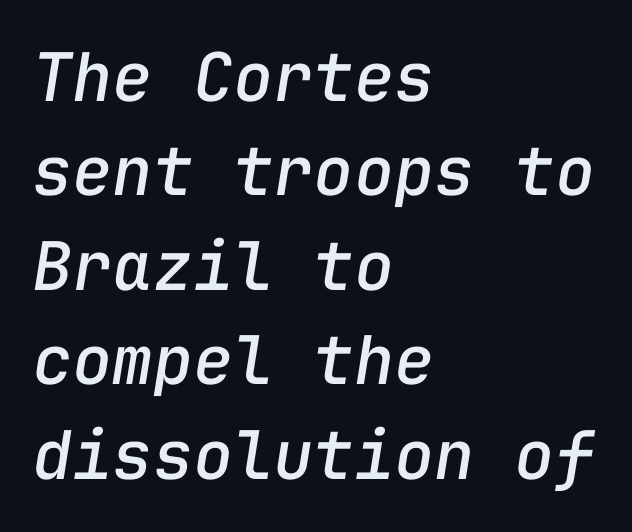
These lines were composed using italics. Each word holds together tightly as a unit, with standard inter-letter gaps. A student would call this left alignment; a typographer would say flush left, rag right. These lines are rendered in a fixed-pitch font. The foot of each line stays bare and open. Students, observe: this is what conventionally led text looks like.
